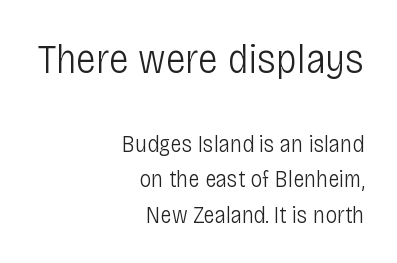
The image shows 42 px light, condensed sans-serif type, upright; set right-aligned, normal line spacing (1.48x), normal letter spacing, not underlined; the first (top) block is 1.75x larger; low stroke contrast and a large x-height.
